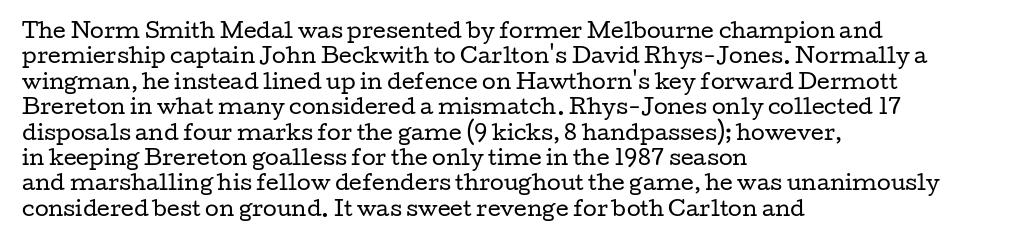
{"italic": "no", "bold": "no", "underline": "no", "align": "left", "line_spacing": "normal", "line_spacing_ratio": 1.27, "letter_spacing": "normal", "letter_spacing_em": 0.0, "glyph_px": 20}
